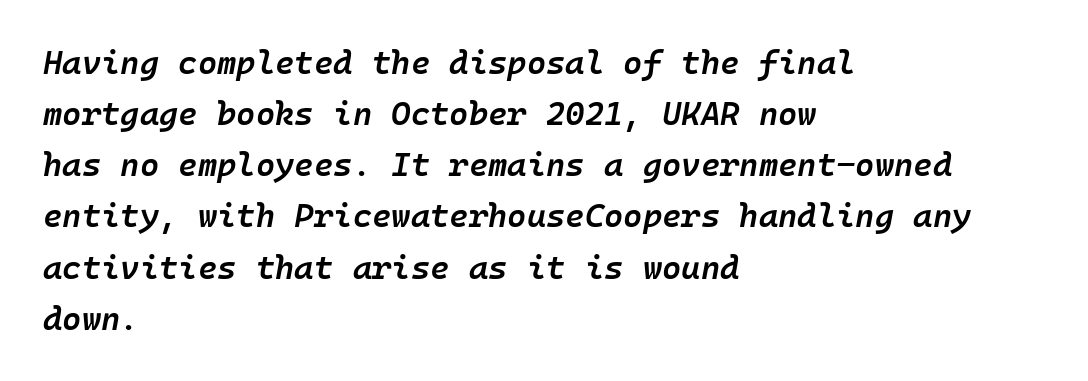
{"italic": "yes", "lean": "right", "slant_degrees": 10, "bold": "semi", "weight": "semibold", "width": "normal", "stroke_contrast": "low", "x_height": "medium", "underline": "no", "align": "left", "line_spacing": "normal", "line_spacing_ratio": 1.55, "letter_spacing": "normal", "letter_spacing_em": 0.0, "glyph_px": 33}
